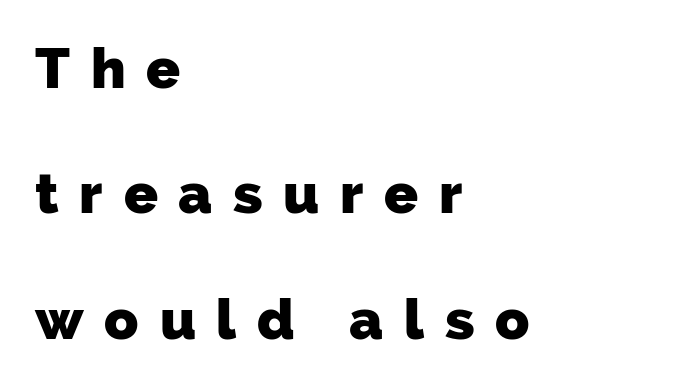
{"serif": "no", "bold": "yes", "weight": "heavy", "width": "normal", "stroke_contrast": "low", "x_height": "medium", "monospaced": "no", "underline": "no", "align": "left", "line_spacing": "loose", "line_spacing_ratio": 2.24, "letter_spacing": "wide", "letter_spacing_em": 0.37, "glyph_px": 56}
